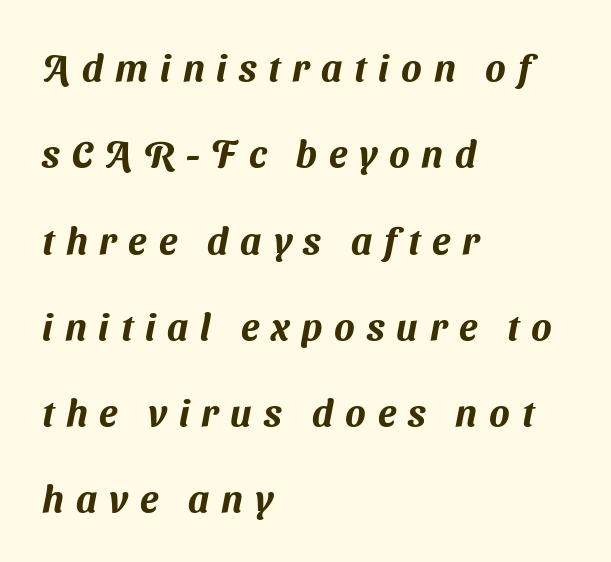
Clear beneath every line of the passage. The letterforms stand isolated, each surrounded by extra space. Vertical spacing — loose. Layout note: lines flush left. The letters advance in unequal steps, a hallmark of proportional type. Serifs: no, the terminals of the letterforms are clean.
